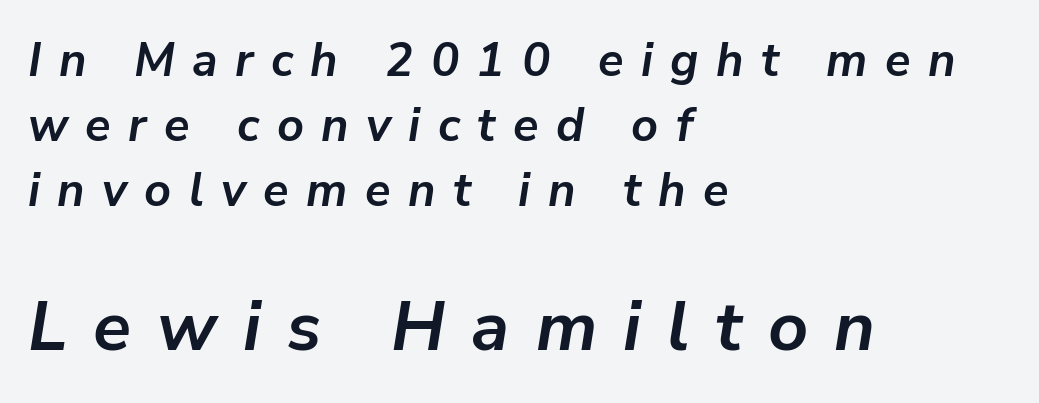
Letters rest on an invisible, unmarked baseline. The line texture is sparse and dotted thanks to wide tracking. A typesetter would call this proportional, since set widths differ per character. These lines sit exactly where default settings would place them. The later block is typeset at a bigger size than the earlier block.
